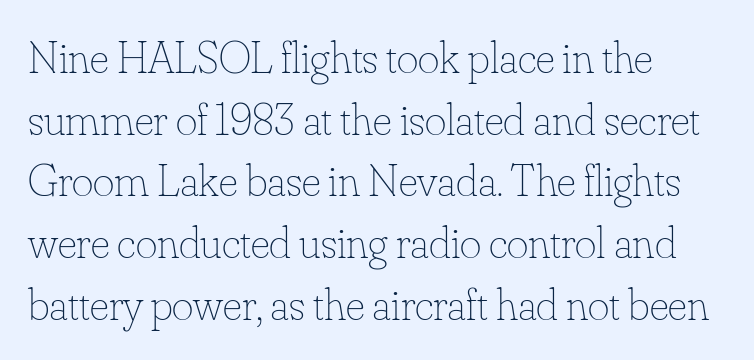
A typesetter would call this proportional, since set widths differ per character. Horizontal alignment here is leftward, the default for most running prose. Regular leading. Glyph-to-glyph distance matches everyday printed text. Nobody drew a line under any word here. Heaviness? Minimal to ordinary, like unemphasized prose.
